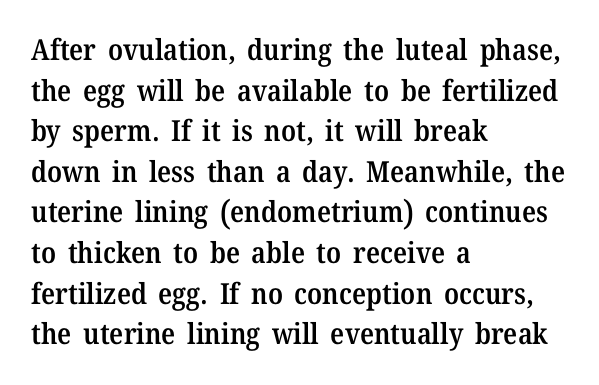
{"serif": "yes", "italic": "no", "bold": "semi", "weight": "semibold", "width": "normal", "stroke_contrast": "medium", "x_height": "medium", "monospaced": "no", "underline": "no", "align": "left", "line_spacing": "normal", "line_spacing_ratio": 1.4, "letter_spacing": "normal", "letter_spacing_em": 0.0, "glyph_px": 29}
